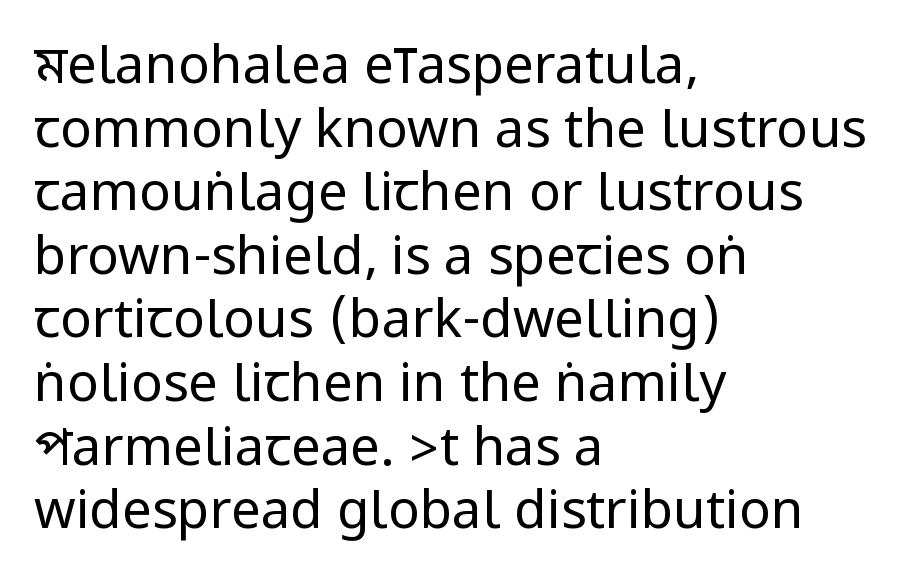
{"serif": "no", "italic": "no", "bold": "no", "weight": "regular", "width": "condensed", "stroke_contrast": "low", "underline": "no", "align": "left", "line_spacing_ratio": 1.2, "letter_spacing": "normal", "letter_spacing_em": 0.0, "glyph_px": 53}
